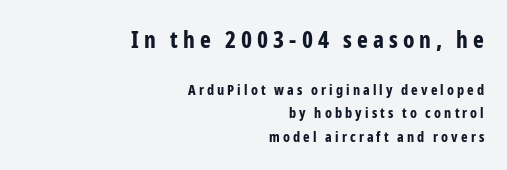
The zone under the glyphs is completely vacant. Larger block? The one above; the one below is distinctly smaller. A typesetter would call this leading conventional body-copy spacing. Does extra space separate the letters? Yes, quite a lot of it. Nope, not italic — everything's standing straight. These words are printed bold, with thick strokes throughout.
